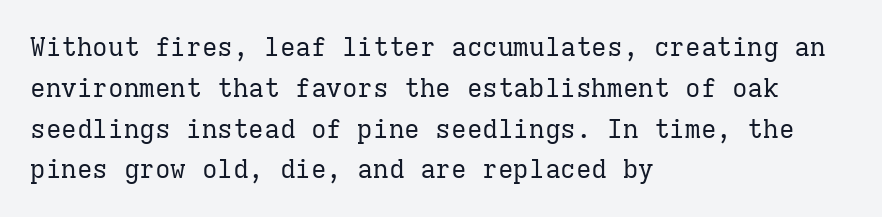
The image shows 26 px text type, upright; set left-aligned, normal line spacing (1.57x), normal letter spacing, not underlined.
